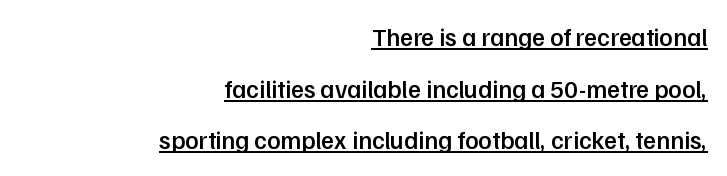
Students, observe the line beneath the letters — that is underlining. Ascenders rise straight up at ninety degrees. Is the letter spacing exaggerated? No — it looks like the ordinary default. Baseline-to-baseline distance is far greater than the letter height.
